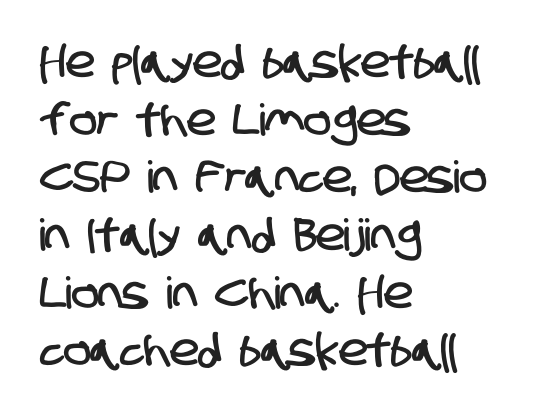
Q: Is the typeface a serif or a sans-serif typeface? A: Sans-serif.
Q: Is the text underlined? A: No.
Q: How is the paragraph aligned? A: Left-aligned.
Q: Is the spacing between letters normal or unusually wide? A: Normal.
Q: Is the spacing between lines tight, normal or loose? A: Normal.
Q: Width (condensed, normal, or wide)? A: Condensed.
Q: Stroke contrast? A: Low.
Q: x-height? A: Large.
Q: Monospaced? A: No.
